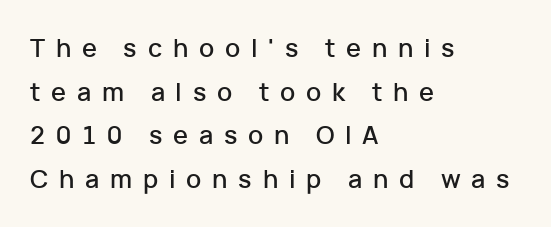
Casual observation: everything's shoved over to the left. Look at the tracking — it's clearly loosened, letters drifting apart. The specimen omits any rule beneath the text block's lines. Ascenders rise straight up at ninety degrees.
